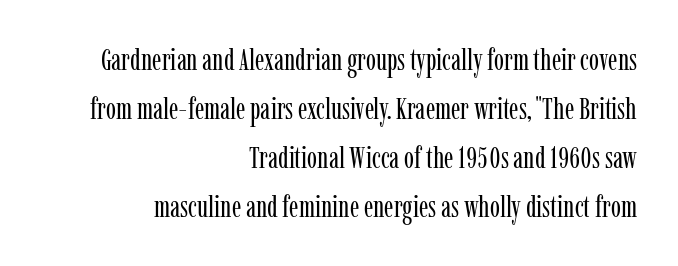
The image shows 30 px regular-weight, condensed serif type, upright; set right-aligned, normal line spacing (1.63x), normal letter spacing, not underlined; low stroke contrast and a medium x-height.
